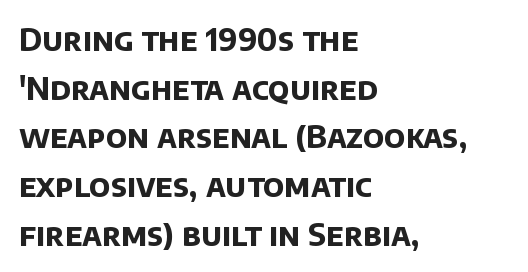
Does the weight exceed regular? Yes, all the way to bold. In terms of letterspacing, this is plain default setting. Stroke terminals: plain, sans-serif. Unmarked baselines from the first word to the last.
